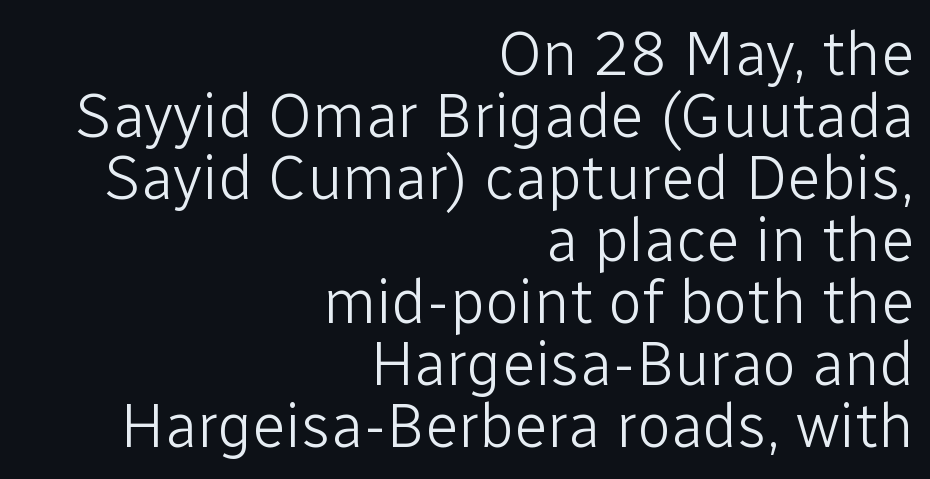
Each line ends at the same right margin while the left side varies. These lines are rendered in a variable-pitch font. In terms of letterspacing, this is plain default setting. Only glyphs here, with clear space below each row.
